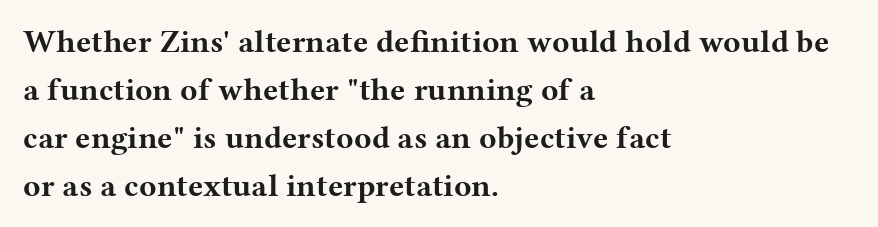
How are the letters spaced? Ordinarily, with no added tracking. This is serif lettering, the kind often seen in printed books. The typography opts for an upright posture over an oblique one. Clear beneath every line of the passage. The space between consecutive lines is moderate.
